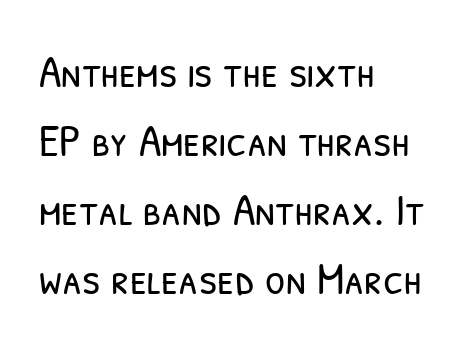
Q: Is the text bold? A: No.
Q: Is the typeface a serif or a sans-serif typeface? A: Sans-serif.
Q: Is the text underlined? A: No.
Q: How is the paragraph aligned? A: Left-aligned.
Q: Is the spacing between letters normal or unusually wide? A: Normal.
Q: Is the spacing between lines tight, normal or loose? A: Normal.
Q: Width (condensed, normal, or wide)? A: Condensed.
Q: Stroke contrast? A: Low.
Q: x-height? A: Medium.
Q: Monospaced? A: No.
